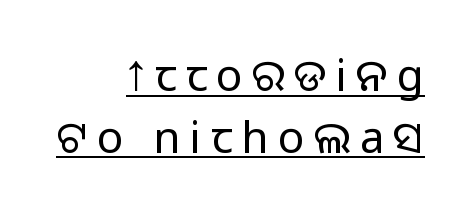
Q: Is the text bold? A: No.
Q: Is the text italic (slanted)? A: No, it is upright.
Q: Is the typeface a serif or a sans-serif typeface? A: Sans-serif.
Q: Is the text underlined? A: Yes.
Q: How is the paragraph aligned? A: Right-aligned.
Q: Is the spacing between letters normal or unusually wide? A: Unusually wide.
Q: Is the spacing between lines tight, normal or loose? A: Normal.
Q: Width (condensed, normal, or wide)? A: Normal.
Q: Stroke contrast? A: Low.
Q: x-height? A: Large.
Q: Monospaced? A: No.
